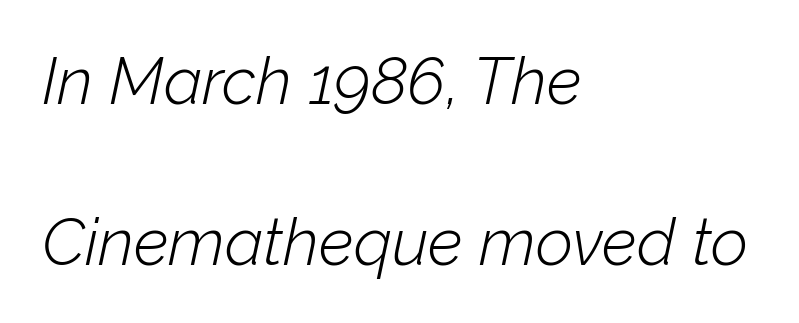
Q: Is the text bold? A: No.
Q: Is the text italic (slanted)? A: Yes, it leans right by about 12 degrees.
Q: Is the text underlined? A: No.
Q: How is the paragraph aligned? A: Left-aligned.
Q: Is the spacing between letters normal or unusually wide? A: Normal.
Q: Is the spacing between lines tight, normal or loose? A: Loose.
Q: Width (condensed, normal, or wide)? A: Normal.
Q: Stroke contrast? A: Low.
Q: x-height? A: Medium.
Q: Monospaced? A: No.
